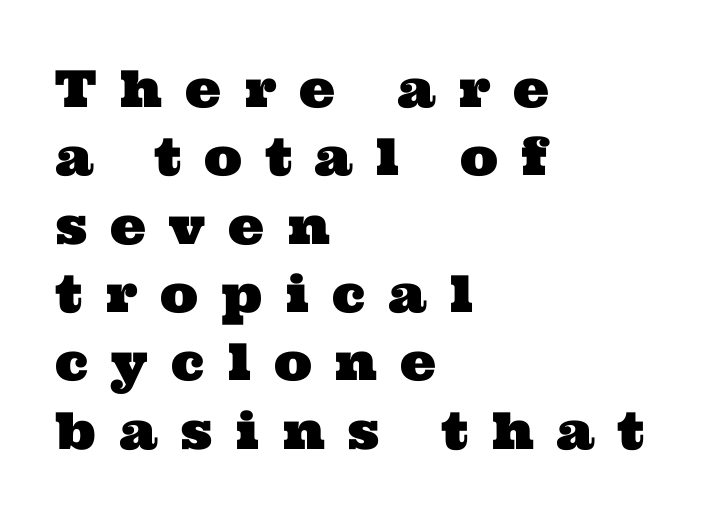
Q: Is the typeface a serif or a sans-serif typeface? A: Serif.
Q: Is the text underlined? A: No.
Q: How is the paragraph aligned? A: Left-aligned.
Q: Is the spacing between letters normal or unusually wide? A: Unusually wide.
Q: Is the spacing between lines tight, normal or loose? A: Normal.
Q: Width (condensed, normal, or wide)? A: Wide.
Q: Stroke contrast? A: Medium.
Q: x-height? A: Medium.
Q: Monospaced? A: No.
